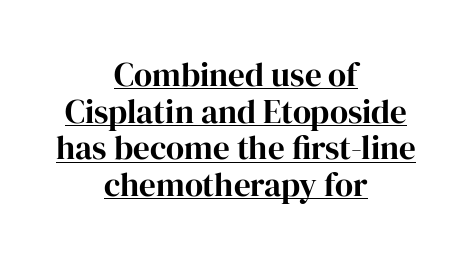
The rendering uses natural spacing where letterforms have individual widths. Standard letterfit; no display-style spreading of the glyphs. The typesetter chose a symmetrical, centered arrangement here. Posture: upright roman. In terms of letterform style, serifs are clearly present. A typographer would call this underscored text.
